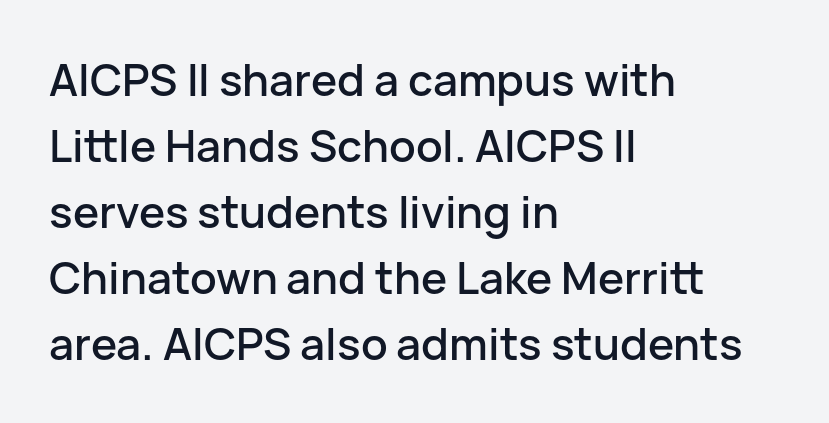
Note the varied advance widths — an 'i' is clearly narrower than an 'm'. This rendering leaves character spacing at its baseline value. Does the type have serifs? No, each stem ends abruptly. Regular leading. A classic flush-left, rag-right setting is used for this passage. If you drew a line through each stem, it would be perfectly vertical.
